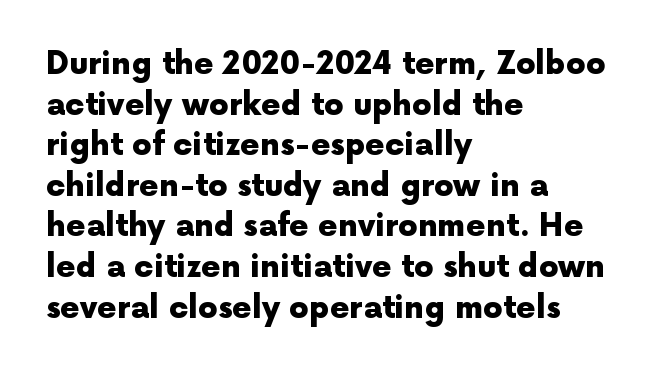
The space beneath each line is pristine and unruled. Regular leading. Each line starts at the same left margin while the right side varies. Compared with an ordinary text face, these strokes are far heavier — a full bold.
